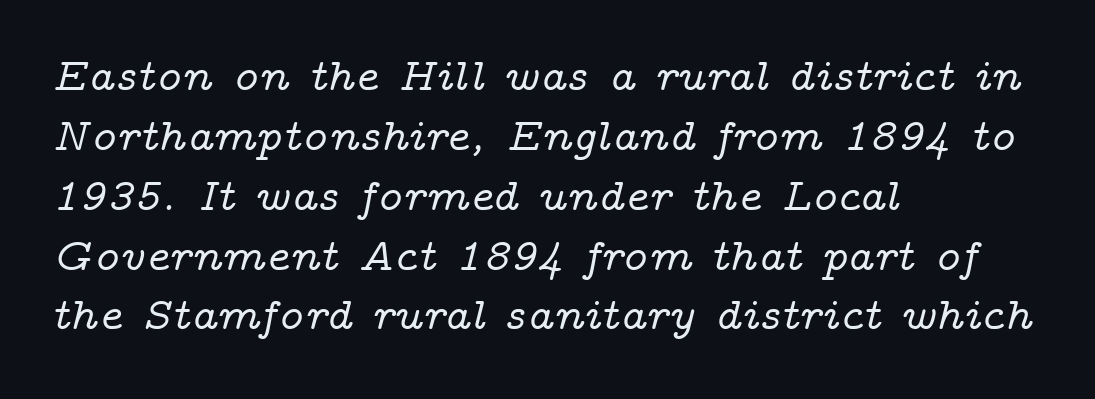
Quick note: interline space is typical. The text carries the slant typical of an italic or oblique font. The foot of each line stays bare and open. Observe the serifs anchoring each vertical stroke in this sample. Words appear dense and cohesive because spacing is normal. These lines are rendered in a variable-pitch font.
